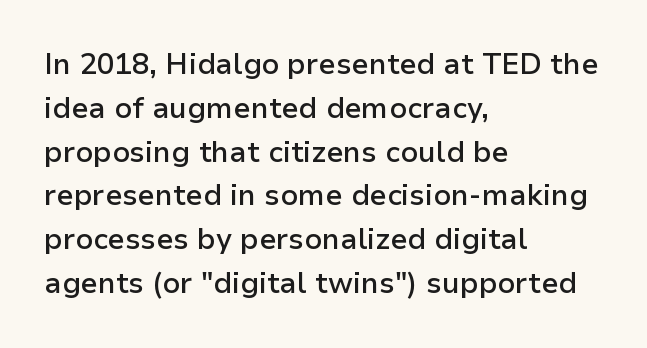
The image shows 29 px semibold sans-serif type, upright; set left-aligned, normal line spacing (1.51x), normal letter spacing, not underlined; low stroke contrast and a medium x-height.
